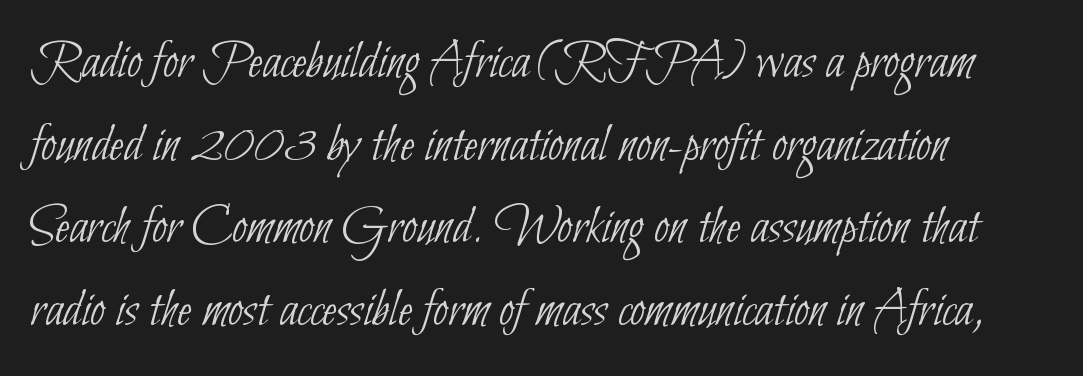
Q: Is the text bold? A: No.
Q: Is the typeface a serif or a sans-serif typeface? A: Sans-serif.
Q: Is the text underlined? A: No.
Q: How is the paragraph aligned? A: Left-aligned.
Q: Is the spacing between letters normal or unusually wide? A: Normal.
Q: Is the spacing between lines tight, normal or loose? A: Normal.
Q: Width (condensed, normal, or wide)? A: Condensed.
Q: Stroke contrast? A: Low.
Q: x-height? A: Small.
Q: Monospaced? A: No.
